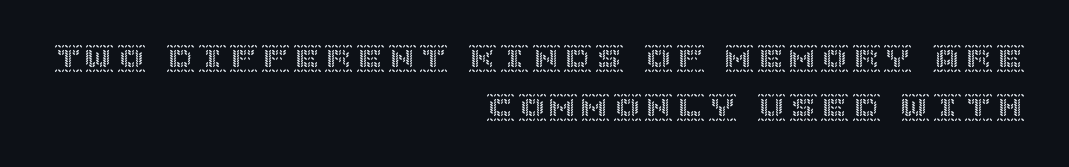
The image shows 28 px text type, upright; set right-aligned, line spacing 1.74x, not underlined; a large x-height.
